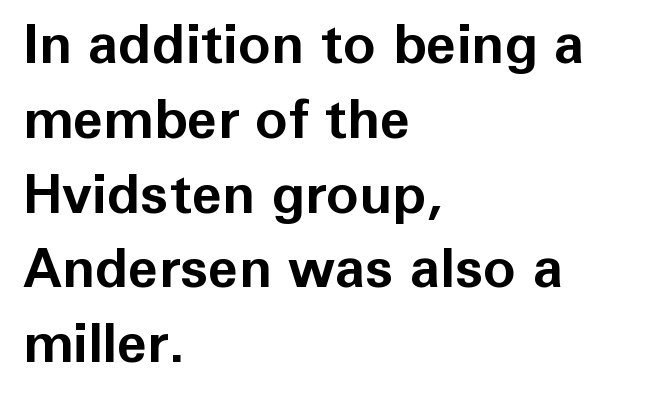
The image shows 55 px bold sans-serif type, upright; set left-aligned, normal line spacing (1.36x), normal letter spacing, not underlined; low stroke contrast and a medium x-height.
